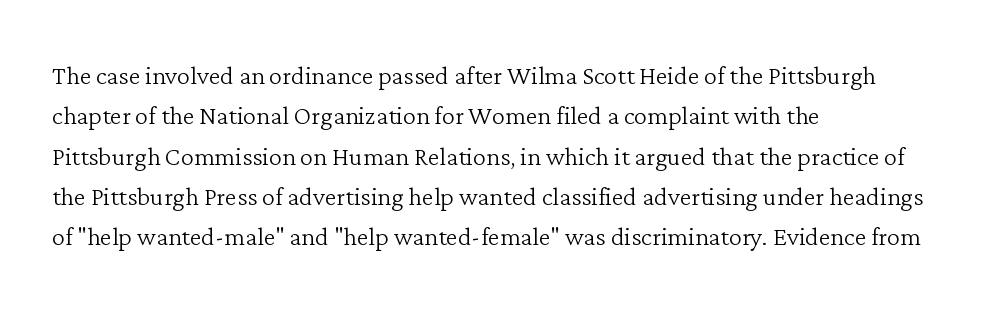
{"serif": "yes", "italic": "no", "bold": "no", "weight": "light", "width": "normal", "stroke_contrast": "low", "x_height": "medium", "monospaced": "no", "underline": "no", "align": "left", "line_spacing_ratio": 1.22, "letter_spacing": "normal", "letter_spacing_em": 0.0, "glyph_px": 33}
